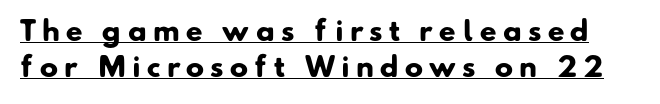
Q: Is the text bold? A: Yes.
Q: Is the text underlined? A: Yes.
Q: Is the spacing between letters normal or unusually wide? A: Unusually wide.
Q: Is the spacing between lines tight, normal or loose? A: Normal.
